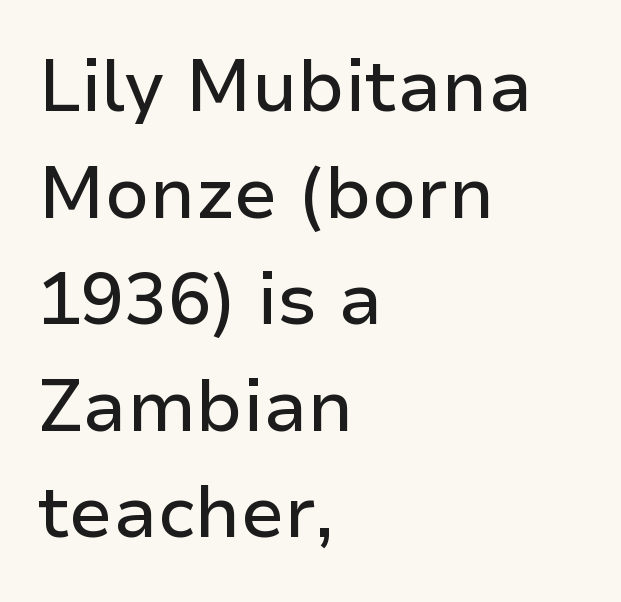
The image shows 72 px sans-serif type, upright; set left-aligned, normal line spacing (1.48x), normal letter spacing, not underlined; low stroke contrast and a medium x-height.
